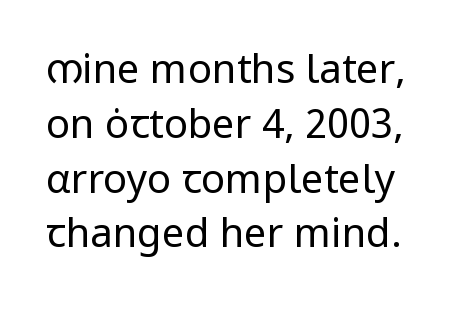
The image shows 40 px regular-weight sans-serif type, upright; set normal line spacing (1.37x), normal letter spacing, not underlined; low stroke contrast and a medium x-height.
